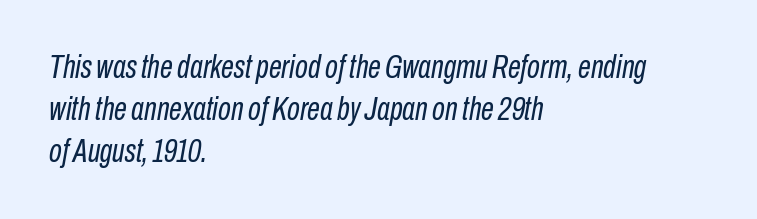
Proportional: the letters do not fall into vertical columns. Honestly, the letter spacing is just normal — you wouldn't notice it. The strokes carry an ordinary text weight at most. These lines sit exactly where default settings would place them.
